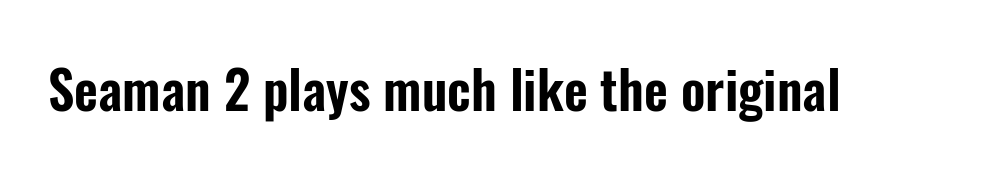
The image shows 52 px condensed sans-serif type, upright; set normal letter spacing, not underlined; low stroke contrast and a medium x-height.
